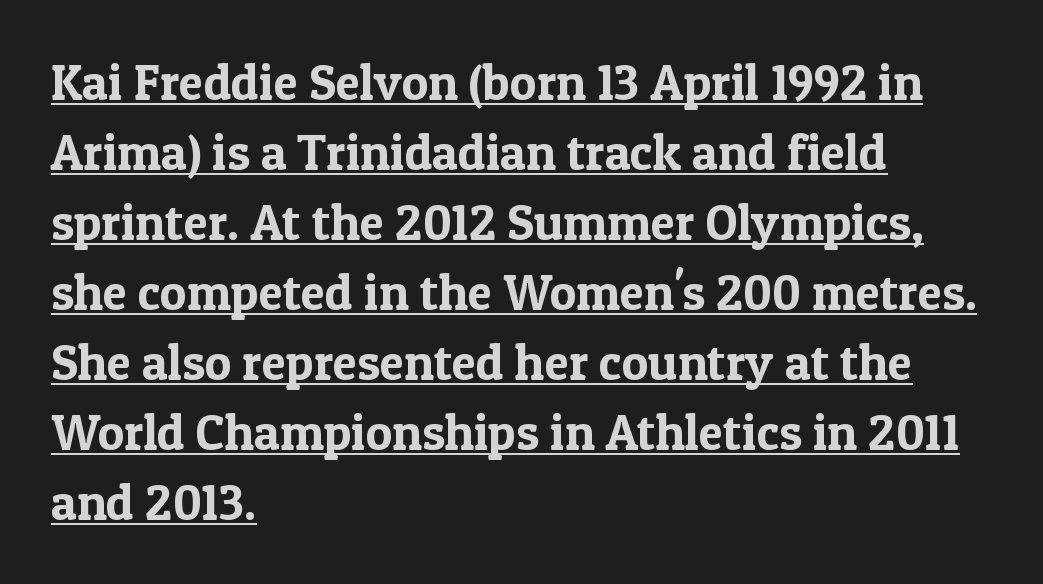
{"serif": "yes", "italic": "no", "width": "normal", "x_height": "medium", "monospaced": "no", "underline": "yes", "align": "left", "line_spacing": "normal", "line_spacing_ratio": 1.4, "letter_spacing": "normal", "letter_spacing_em": 0.0, "glyph_px": 50}
